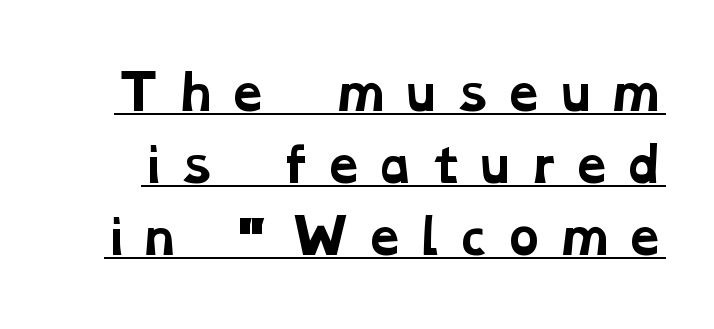
The image shows 47 px bold, wide serif type; set normal line spacing (1.53x), unusually wide letter spacing (+0.24 em), underlined; low stroke contrast and a medium x-height.
